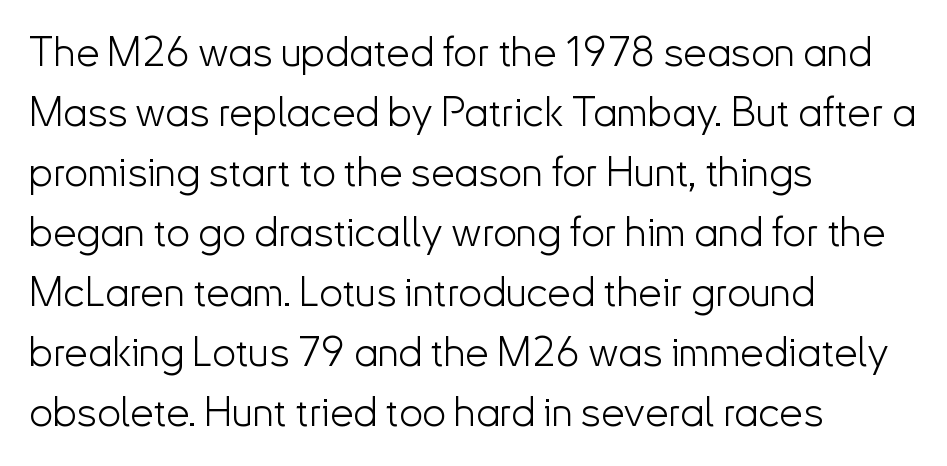
{"serif": "no", "italic": "no", "bold": "no", "weight": "light", "width": "normal", "stroke_contrast": "low", "x_height": "small", "monospaced": "no", "underline": "no", "align": "left", "line_spacing": "normal", "line_spacing_ratio": 1.43, "letter_spacing": "normal", "letter_spacing_em": 0.0, "glyph_px": 42}
